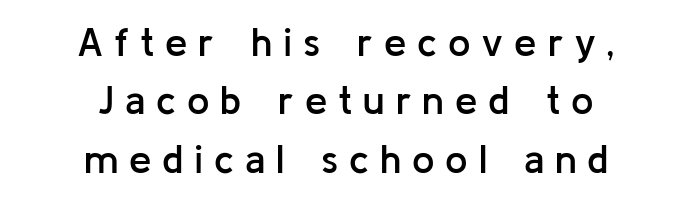
This sample keeps an unexceptional amount of space between lines. Characters remain perfectly vertical along every line. Set as a demibold, roughly 600 on the weight scale. A typesetter would call this proportional, since set widths differ per character. This is sans-serif lettering, the kind often seen on screens and signage. Honestly, there is no underline to notice here at all.
